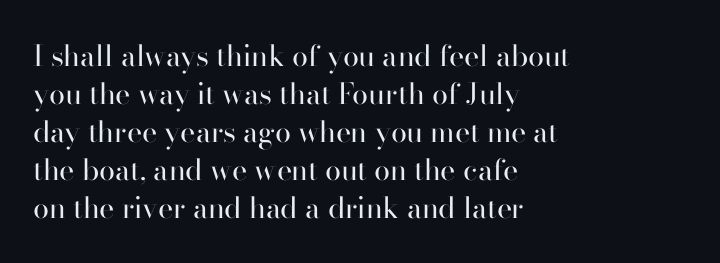
Quick note: interline space is typical. Compared with a centered layout, this one pins lines to the left instead. Quick note: underline off. No extra tracking has been applied to these lines.
